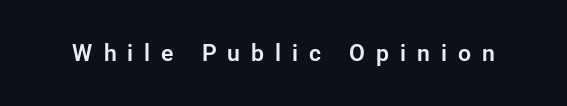
Lines of text with bare space underneath. Italic? Not at all — the glyphs are vertical. The rendering inserts visible extra space after every character.
